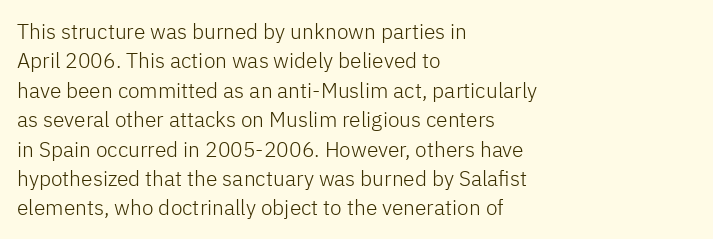
Q: Is the text bold? A: No.
Q: Is the text italic (slanted)? A: No, it is upright.
Q: Is the text underlined? A: No.
Q: How is the paragraph aligned? A: Left-aligned.
Q: Is the spacing between letters normal or unusually wide? A: Normal.
Q: Is the spacing between lines tight, normal or loose? A: Normal.
